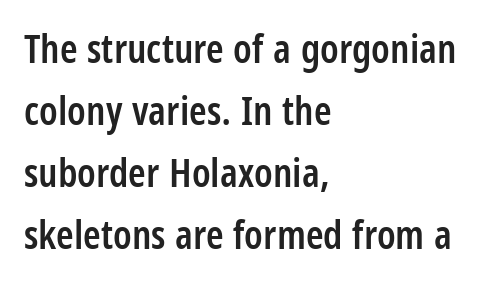
Q: Is the text bold? A: Semi-bold.
Q: Is the text italic (slanted)? A: No, it is upright.
Q: Is the typeface a serif or a sans-serif typeface? A: Sans-serif.
Q: Is the text underlined? A: No.
Q: How is the paragraph aligned? A: Left-aligned.
Q: Is the spacing between letters normal or unusually wide? A: Normal.
Q: Is the spacing between lines tight, normal or loose? A: Normal.
Q: Width (condensed, normal, or wide)? A: Condensed.
Q: Stroke contrast? A: Low.
Q: x-height? A: Large.
Q: Monospaced? A: No.
